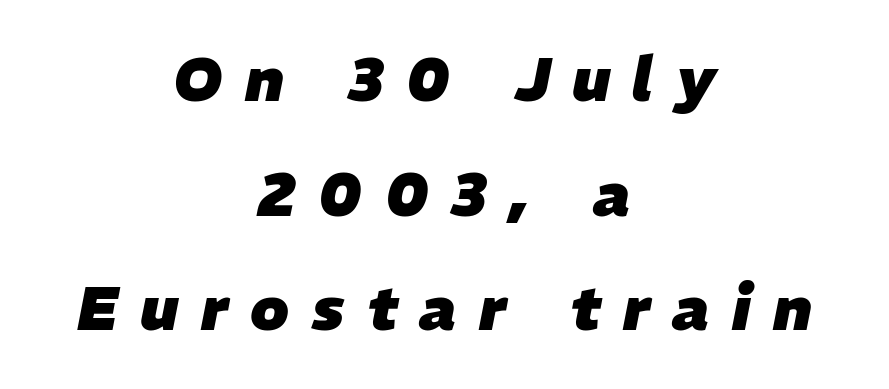
{"italic": "yes", "lean": "right", "slant_degrees": 11, "bold": "yes", "weight": "heavy", "width": "normal", "stroke_contrast": "low", "x_height": "medium", "monospaced": "no", "underline": "no", "align": "center", "line_spacing_ratio": 1.88, "letter_spacing": "wide", "letter_spacing_em": 0.37, "glyph_px": 61}
